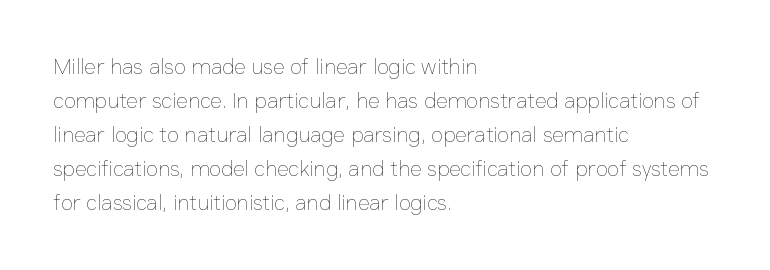
Q: Is the text bold? A: No.
Q: Is the text italic (slanted)? A: No, it is upright.
Q: Is the text underlined? A: No.
Q: How is the paragraph aligned? A: Left-aligned.
Q: Is the spacing between letters normal or unusually wide? A: Normal.
Q: Is the spacing between lines tight, normal or loose? A: Normal.
